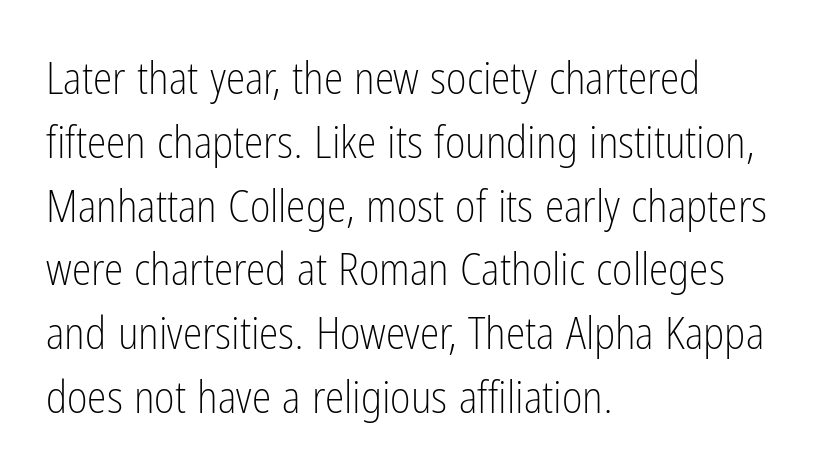
The image shows 44 px light, condensed sans-serif type, upright; set left-aligned, normal line spacing (1.45x), normal letter spacing, not underlined; low stroke contrast and a medium x-height.
